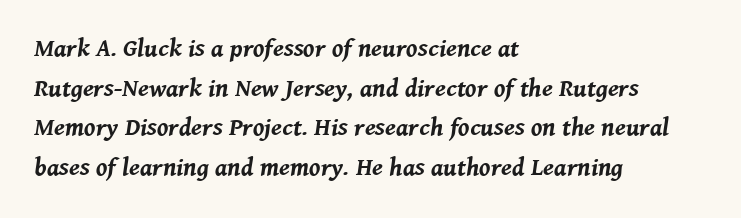
The image shows 25 px bold type, italic (leaning right); set left-aligned, normal line spacing (1.59x), normal letter spacing, not underlined.
